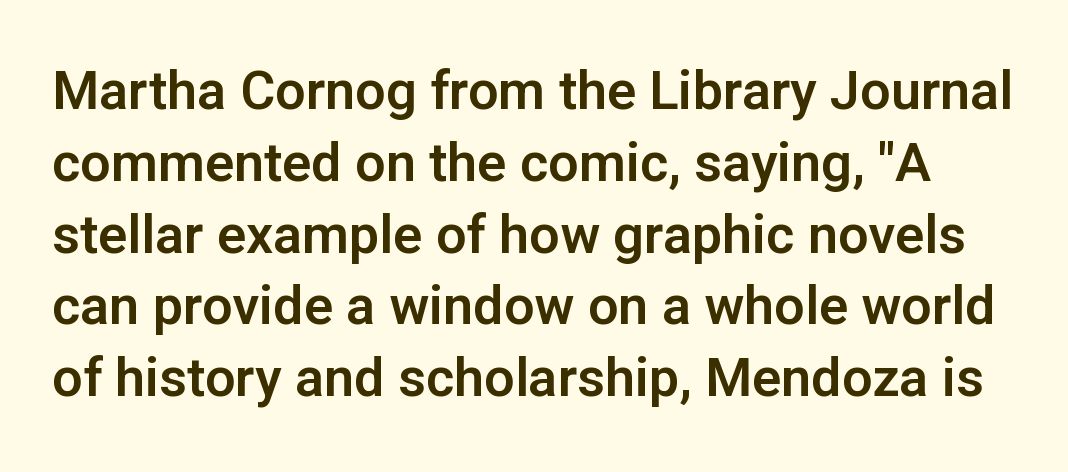
Q: Is the text italic (slanted)? A: No, it is upright.
Q: Is the typeface a serif or a sans-serif typeface? A: Sans-serif.
Q: Is the text underlined? A: No.
Q: Is the spacing between letters normal or unusually wide? A: Normal.
Q: Is the spacing between lines tight, normal or loose? A: Normal.
Q: Width (condensed, normal, or wide)? A: Normal.
Q: Stroke contrast? A: Low.
Q: x-height? A: Medium.
Q: Monospaced? A: No.
